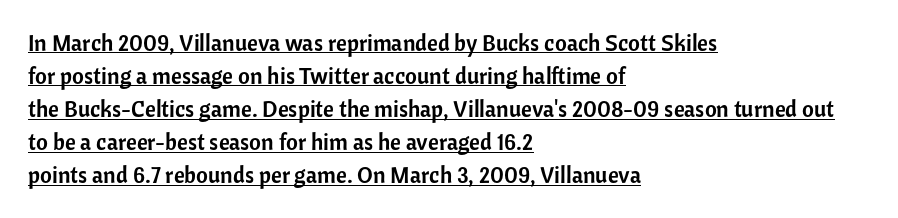
Whoever set this chose a conventional vertical rhythm. When letters stand straight like this, we call the style roman or upright. The rendered words wear a rule along their underside. Here the glyphs are tracked normally, forming tight word shapes. These lines are set flush left with a ragged right edge.
